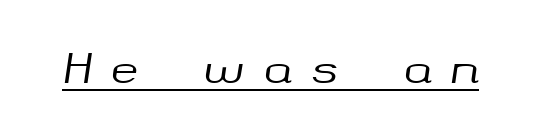
The image shows 42 px text type, italic (leaning right); set unusually wide letter spacing (+0.46 em), underlined; medium stroke contrast and a medium x-height.
